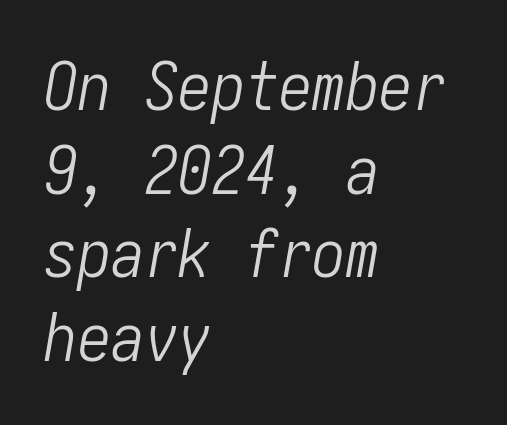
{"italic": "yes", "lean": "right", "slant_degrees": 10, "bold": "no", "weight": "light", "width": "condensed", "stroke_contrast": "low", "x_height": "medium", "underline": "no", "align": "left", "line_spacing": "normal", "line_spacing_ratio": 1.25, "letter_spacing": "normal", "letter_spacing_em": 0.0, "glyph_px": 67}
